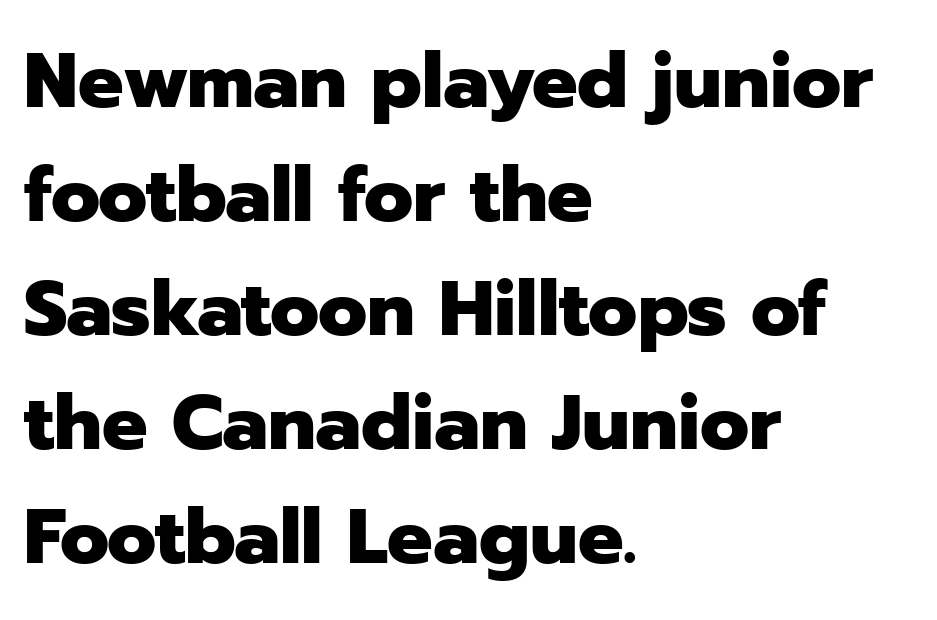
{"serif": "no", "italic": "no", "bold": "yes", "weight": "heavy", "width": "normal", "stroke_contrast": "low", "x_height": "medium", "monospaced": "no", "underline": "no", "align": "left", "line_spacing": "normal", "line_spacing_ratio": 1.5, "letter_spacing": "normal", "letter_spacing_em": 0.0, "glyph_px": 76}
